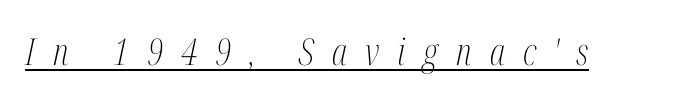
A serif font was chosen for this passage. The specimen reads as italic at a glance. The characters are drawn with everyday or finer stroke widths. A rule runs beneath these lines of type. Does extra space separate the letters? Yes, quite a lot of it.
